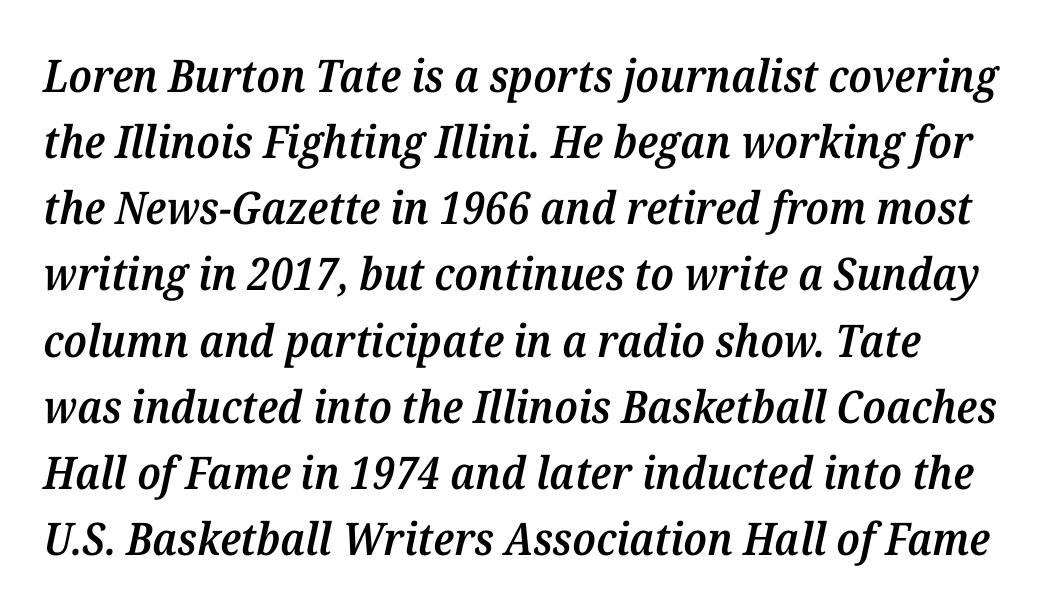
Q: Is the text bold? A: Semi-bold.
Q: Is the text italic (slanted)? A: Yes, it leans right by about 12 degrees.
Q: Is the typeface a serif or a sans-serif typeface? A: Serif.
Q: Is the text underlined? A: No.
Q: Is the spacing between letters normal or unusually wide? A: Normal.
Q: Is the spacing between lines tight, normal or loose? A: Normal.
Q: Width (condensed, normal, or wide)? A: Normal.
Q: Stroke contrast? A: Medium.
Q: x-height? A: Medium.
Q: Monospaced? A: No.
